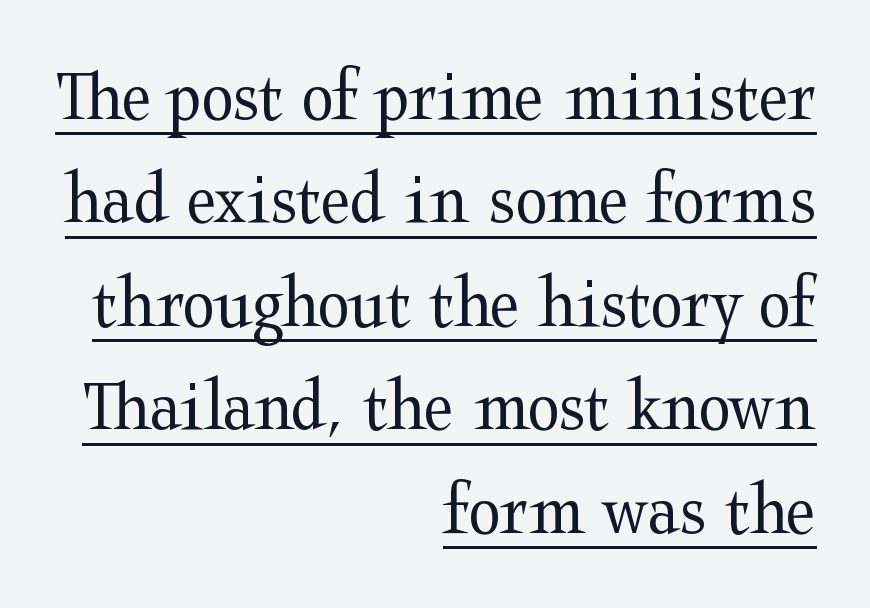
Upright lettering throughout. Inter-character spacing is left at the font's built-in metrics. Decoration check: the copy is underlined. Leading: standard. The passage shown is not bold in any degree.
